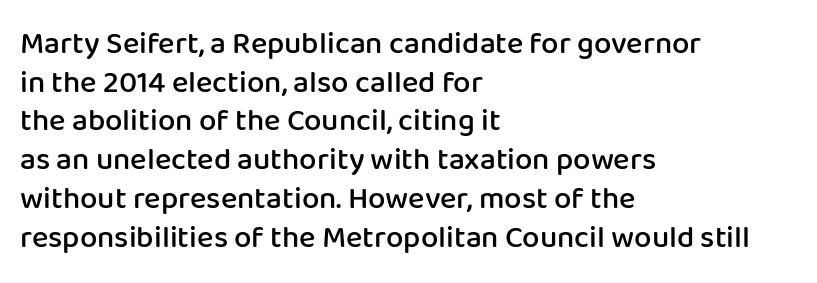
The image shows 31 px semibold sans-serif type, upright; set left-aligned, normal line spacing (1.25x), normal letter spacing, not underlined; low stroke contrast and a medium x-height.
